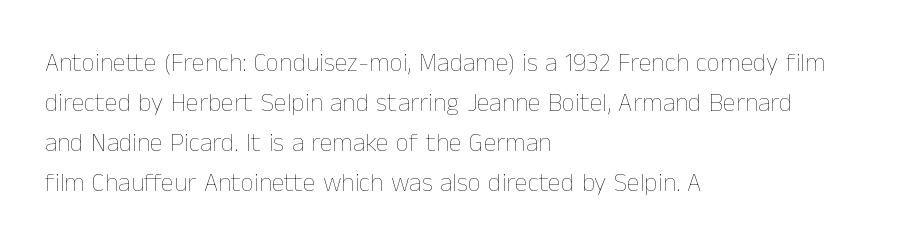
{"italic": "no", "bold": "no", "underline": "no", "align": "left", "line_spacing": "normal", "line_spacing_ratio": 1.54, "letter_spacing": "normal", "letter_spacing_em": 0.0, "glyph_px": 26}
